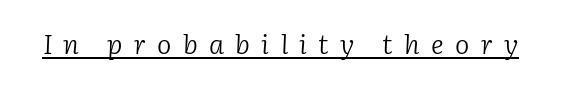
The image shows 27 px text type, italic (leaning right); set unusually wide letter spacing (+0.42 em), underlined.
